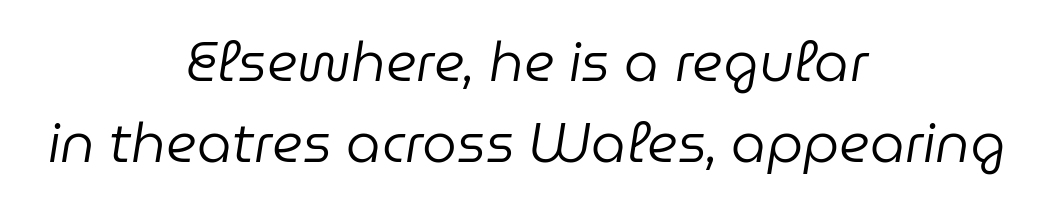
{"italic": "yes", "lean": "right", "slant_degrees": 9, "bold": "no", "weight": "regular", "width": "normal", "stroke_contrast": "low", "x_height": "medium", "monospaced": "no", "underline": "no", "align": "center", "line_spacing": "normal", "line_spacing_ratio": 1.48, "letter_spacing": "normal", "letter_spacing_em": 0.0, "glyph_px": 55}
